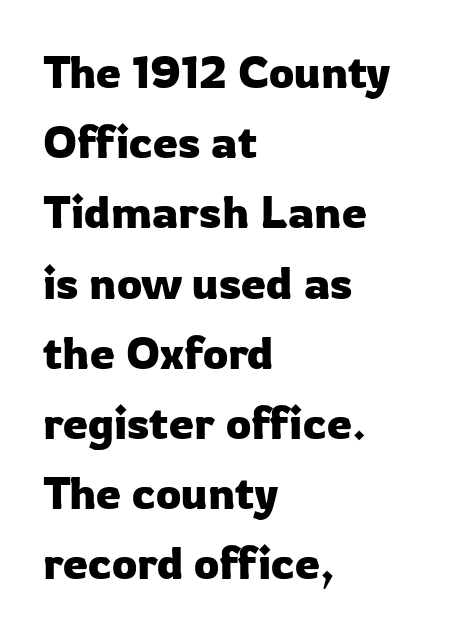
The foot of each line stays bare and open. Alignment: flush left. I'd call this a sans setting — the letters go barefoot. Here the designer chose a conventional face with non-uniform glyph widths.
